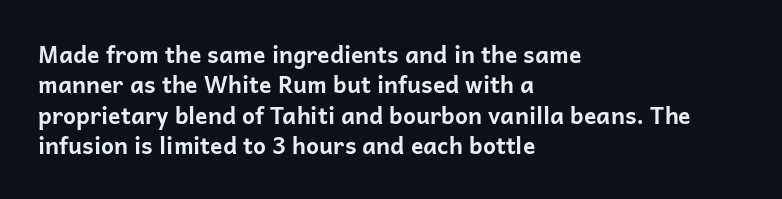
Q: Is the text bold? A: Yes.
Q: Is the text italic (slanted)? A: No, it is upright.
Q: Is the text underlined? A: No.
Q: How is the paragraph aligned? A: Left-aligned.
Q: Is the spacing between letters normal or unusually wide? A: Normal.
Q: Is the spacing between lines tight, normal or loose? A: Normal.
